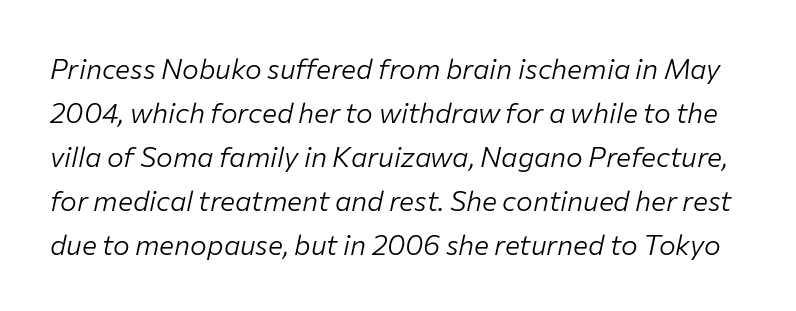
The image shows 28 px light type, italic (leaning right); set normal line spacing (1.57x), normal letter spacing, not underlined; low stroke contrast and a medium x-height.
